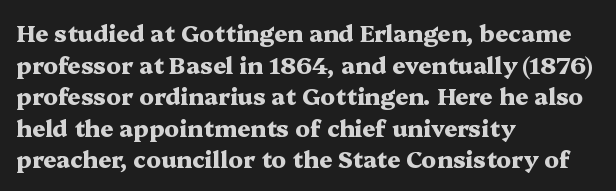
The image shows 23 px bold type, upright; set left-aligned, normal line spacing (1.37x), normal letter spacing, not underlined.
